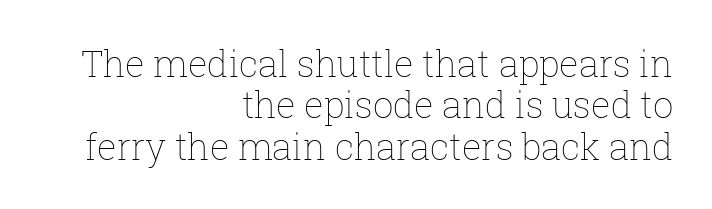
{"italic": "no", "bold": "no", "weight": "thin", "width": "normal", "stroke_contrast": "low", "x_height": "medium", "monospaced": "no", "underline": "no", "align": "right", "line_spacing": "tight", "line_spacing_ratio": 1.15, "letter_spacing": "normal", "letter_spacing_em": 0.0, "glyph_px": 36}
